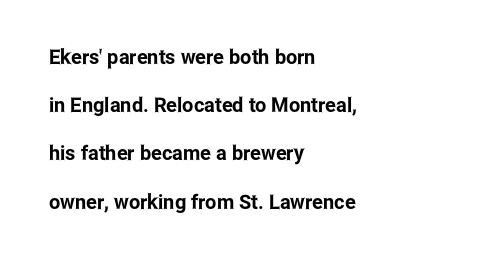
{"italic": "no", "underline": "no", "align": "left", "line_spacing": "loose", "line_spacing_ratio": 2.41, "letter_spacing": "normal", "letter_spacing_em": 0.0, "glyph_px": 20}
